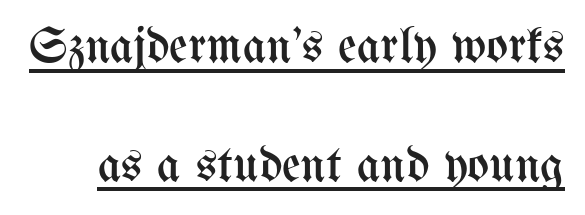
Q: Is the text bold? A: No.
Q: Is the text italic (slanted)? A: No, it is upright.
Q: Is the text underlined? A: Yes.
Q: Is the spacing between letters normal or unusually wide? A: Normal.
Q: Is the spacing between lines tight, normal or loose? A: Loose.
Q: Width (condensed, normal, or wide)? A: Condensed.
Q: Stroke contrast? A: Medium.
Q: x-height? A: Medium.
Q: Monospaced? A: No.
